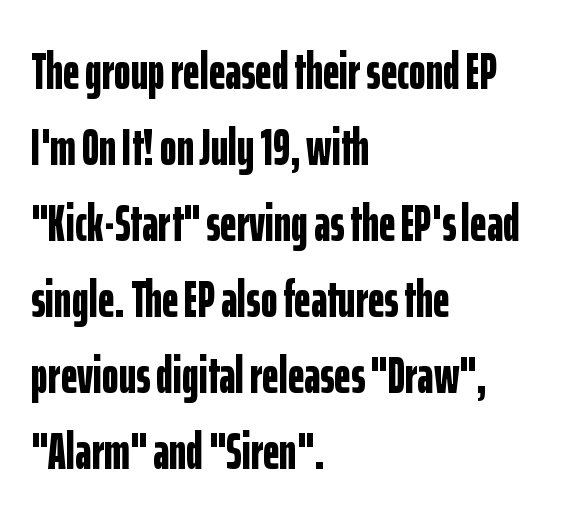
Q: Is the text bold? A: Yes.
Q: Is the text italic (slanted)? A: No, it is upright.
Q: Is the typeface a serif or a sans-serif typeface? A: Sans-serif.
Q: Is the text underlined? A: No.
Q: How is the paragraph aligned? A: Left-aligned.
Q: Is the spacing between letters normal or unusually wide? A: Normal.
Q: Is the spacing between lines tight, normal or loose? A: Normal.
Q: Width (condensed, normal, or wide)? A: Condensed.
Q: Stroke contrast? A: Low.
Q: x-height? A: Medium.
Q: Monospaced? A: No.
